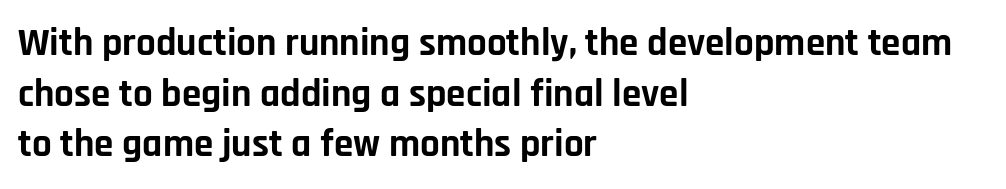
The strokes are fattened all the way to bold. These lines sit exactly where default settings would place them. The letters sit at their default tracking, neither squeezed nor spread. One-word summary of the alignment: left.
